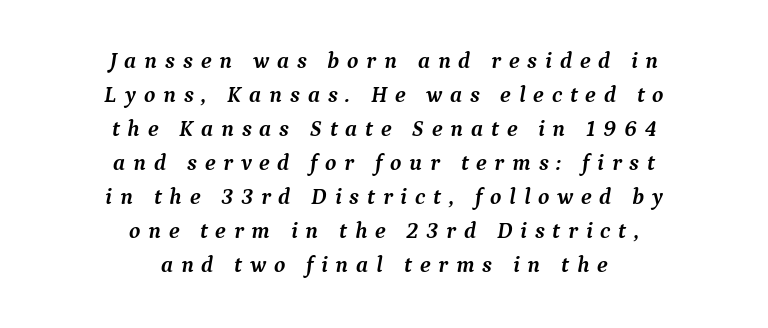
The space beneath each line is pristine and unruled. Emphasis-style slanted type is in use. The letters are spread apart with noticeably loose tracking. Each glyph is drawn with heavy, bold strokes.
